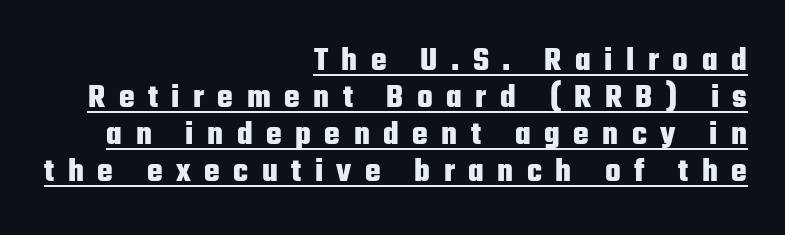
{"serif": "no", "italic": "no", "bold": "yes", "weight": "heavy", "width": "condensed", "stroke_contrast": "low", "x_height": "medium", "monospaced": "no", "underline": "yes", "align": "right", "line_spacing": "tight", "line_spacing_ratio": 1.12, "letter_spacing": "wide", "letter_spacing_em": 0.41, "glyph_px": 33}
